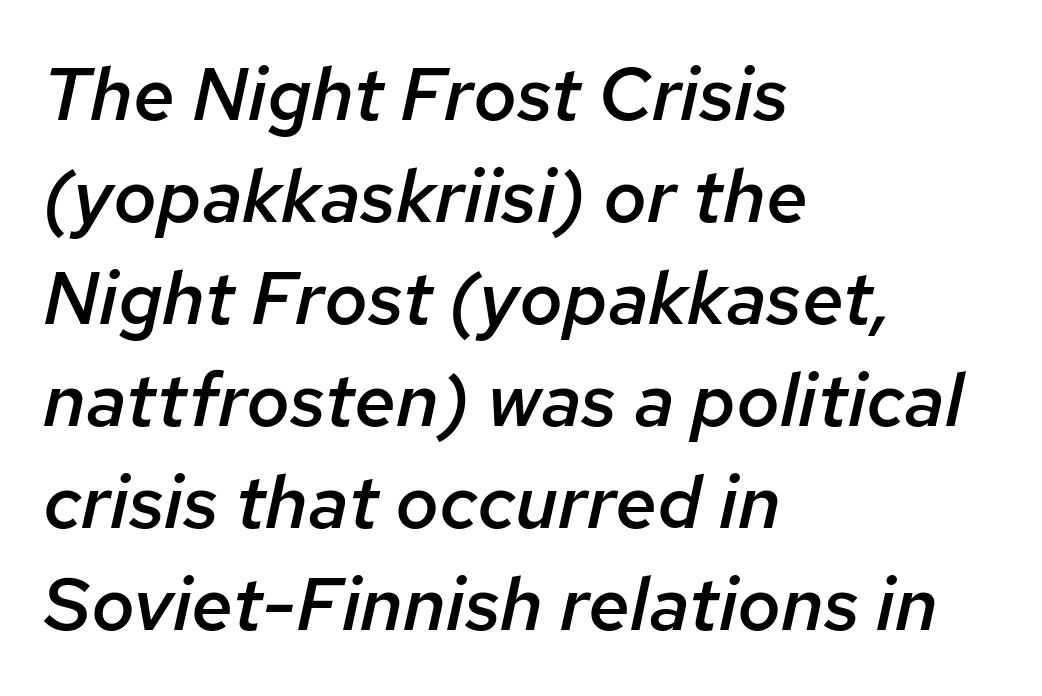
Q: Is the text bold? A: Semi-bold.
Q: Is the text italic (slanted)? A: Yes, it leans right by about 12 degrees.
Q: Is the text underlined? A: No.
Q: How is the paragraph aligned? A: Left-aligned.
Q: Is the spacing between letters normal or unusually wide? A: Normal.
Q: Is the spacing between lines tight, normal or loose? A: Normal.
Q: Width (condensed, normal, or wide)? A: Normal.
Q: Stroke contrast? A: Low.
Q: x-height? A: Medium.
Q: Monospaced? A: No.
